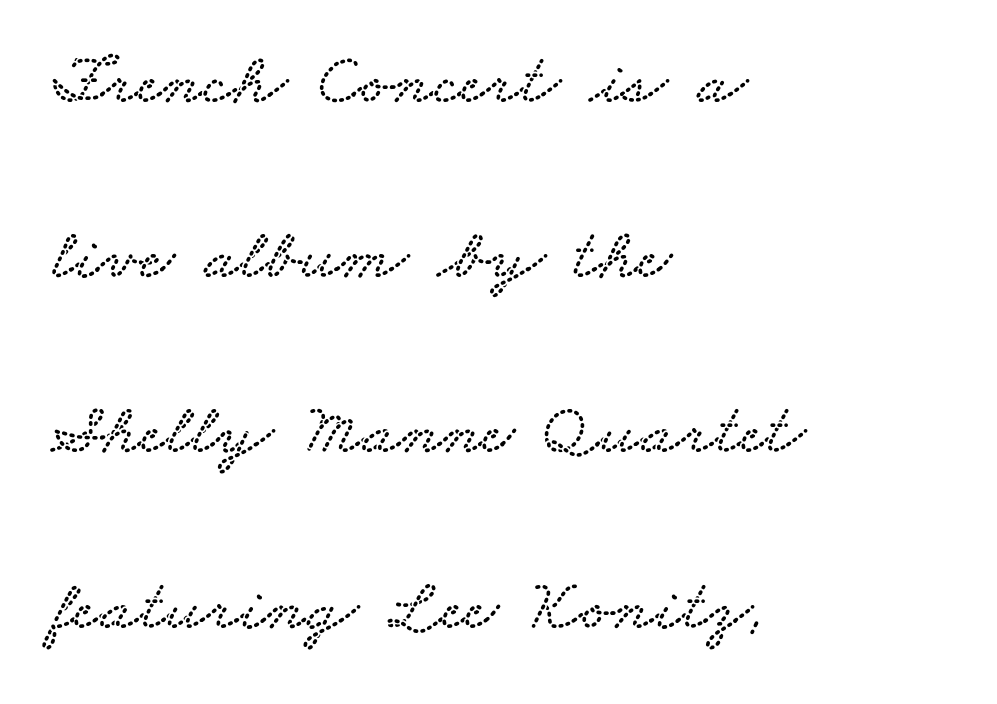
The image shows 73 px wide serif type; set left-aligned, loose line spacing (2.4x), normal letter spacing, not underlined; low stroke contrast and a small x-height.
